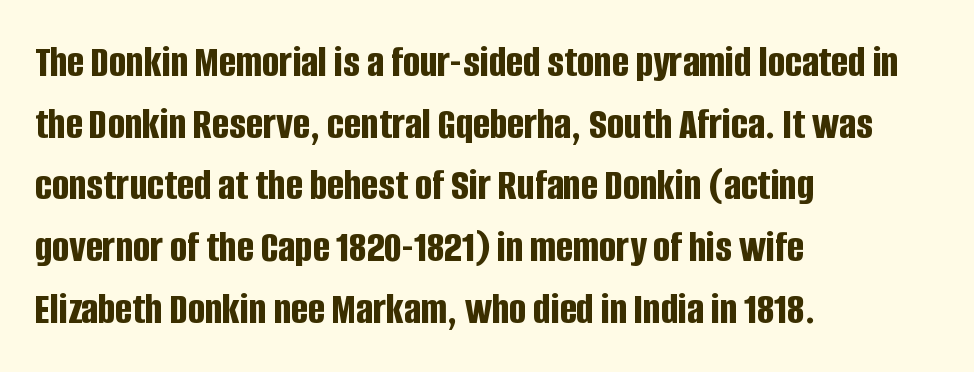
Q: Is the text bold? A: Yes.
Q: Is the text italic (slanted)? A: No, it is upright.
Q: Is the typeface a serif or a sans-serif typeface? A: Sans-serif.
Q: Is the text underlined? A: No.
Q: How is the paragraph aligned? A: Left-aligned.
Q: Is the spacing between letters normal or unusually wide? A: Normal.
Q: Is the spacing between lines tight, normal or loose? A: Normal.
Q: Width (condensed, normal, or wide)? A: Condensed.
Q: Stroke contrast? A: Low.
Q: x-height? A: Large.
Q: Monospaced? A: No.
